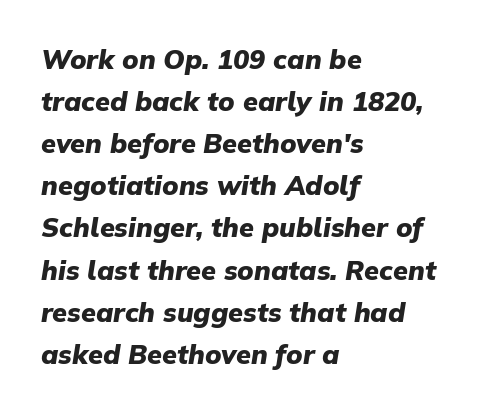
Chunky letters — that's bold for sure. Observe the lean: these are italic letterforms. Honestly, there is no underline to notice here at all. Students, observe: this is what conventionally led text looks like. How are the letters spaced? Ordinarily, with no added tracking.
